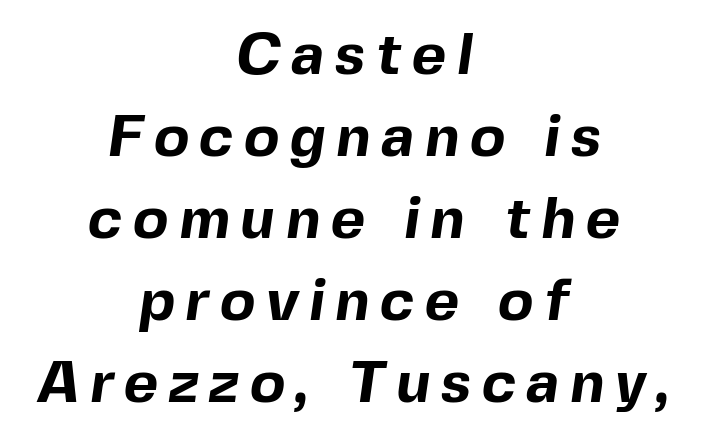
The image shows 59 px bold sans-serif type; set centered, normal line spacing (1.39x), not underlined; a medium x-height.
